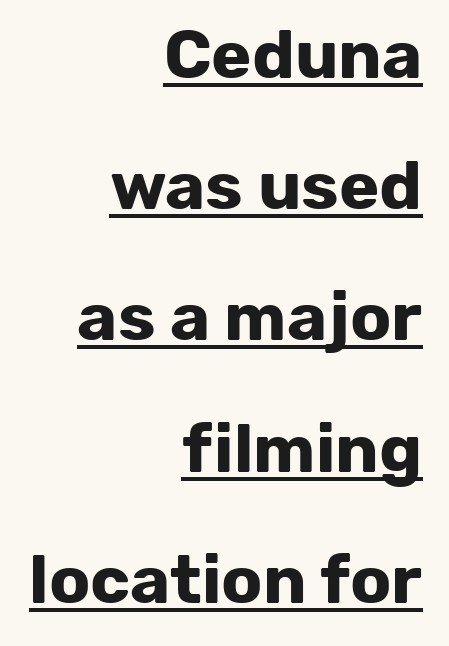
{"serif": "no", "italic": "no", "bold": "yes", "weight": "bold", "width": "normal", "stroke_contrast": "low", "x_height": "medium", "monospaced": "no", "underline": "yes", "align": "right", "line_spacing": "loose", "line_spacing_ratio": 1.93, "letter_spacing": "normal", "letter_spacing_em": 0.0, "glyph_px": 68}
